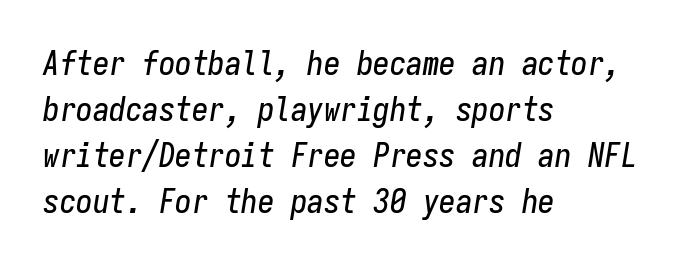
Q: Is the text italic (slanted)? A: Yes, it leans right by about 9 degrees.
Q: Is the text underlined? A: No.
Q: How is the paragraph aligned? A: Left-aligned.
Q: Is the spacing between letters normal or unusually wide? A: Normal.
Q: Is the spacing between lines tight, normal or loose? A: Normal.
Q: Width (condensed, normal, or wide)? A: Condensed.
Q: Stroke contrast? A: Low.
Q: x-height? A: Medium.
Q: Monospaced? A: Yes.
